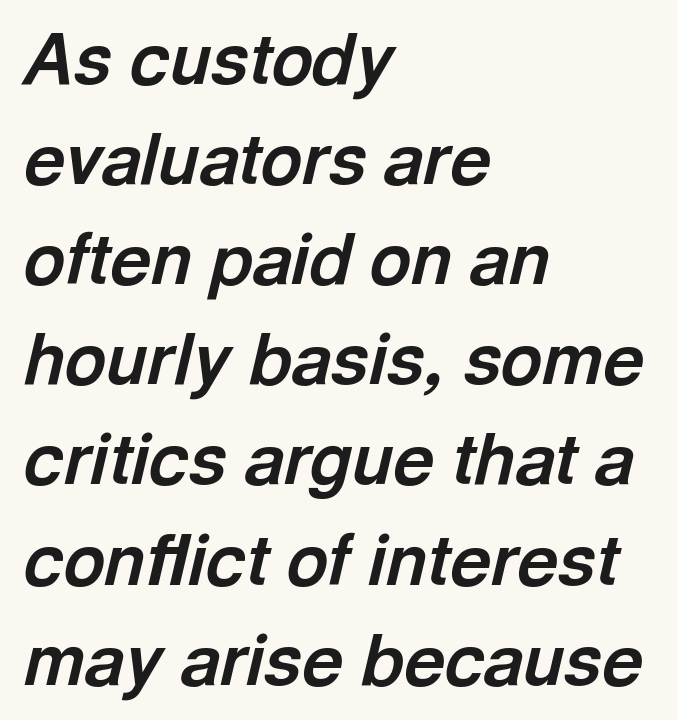
This sample keeps an unexceptional amount of space between lines. Each letter keeps its own natural width here, so spacing adapts to shape. Does extra space separate the letters? No, they use regular spacing. Chunky letters — that's bold for sure.
